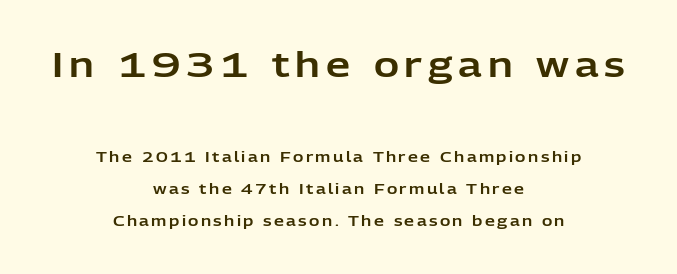
Q: Is the text italic (slanted)? A: No, it is upright.
Q: Is the typeface a serif or a sans-serif typeface? A: Sans-serif.
Q: Is the text underlined? A: No.
Q: How is the paragraph aligned? A: Centered.
Q: Is the spacing between lines tight, normal or loose? A: Loose.
Q: Which block of text is set in a larger size, the first (top) or the second (bottom)? A: The first (top) one.
Q: Width (condensed, normal, or wide)? A: Normal.
Q: Stroke contrast? A: Low.
Q: x-height? A: Medium.
Q: Monospaced? A: No.
